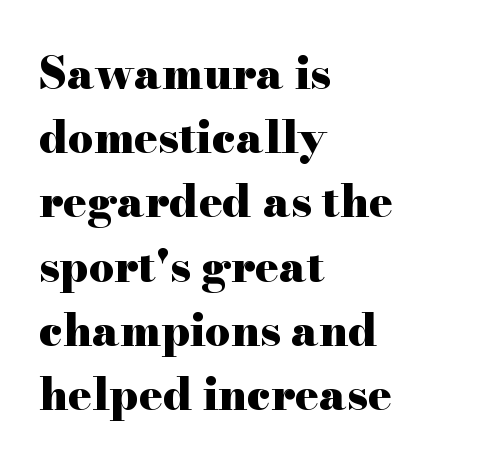
Q: Is the text bold? A: Yes.
Q: Is the text italic (slanted)? A: No, it is upright.
Q: Is the typeface a serif or a sans-serif typeface? A: Serif.
Q: Is the text underlined? A: No.
Q: How is the paragraph aligned? A: Left-aligned.
Q: Is the spacing between letters normal or unusually wide? A: Normal.
Q: Is the spacing between lines tight, normal or loose? A: Normal.
Q: Width (condensed, normal, or wide)? A: Wide.
Q: Stroke contrast? A: High.
Q: x-height? A: Small.
Q: Monospaced? A: No.
